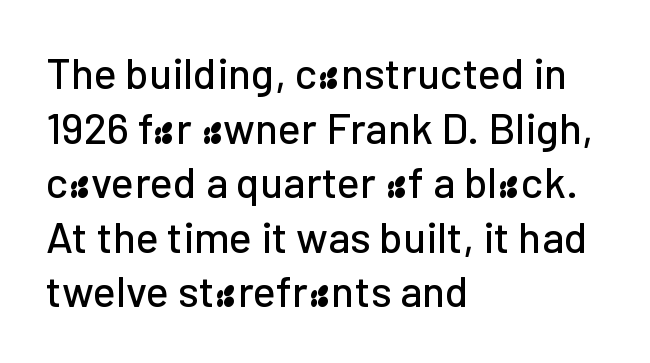
Q: Is the text italic (slanted)? A: No, it is upright.
Q: Is the typeface a serif or a sans-serif typeface? A: Sans-serif.
Q: Is the text underlined? A: No.
Q: How is the paragraph aligned? A: Left-aligned.
Q: Is the spacing between letters normal or unusually wide? A: Normal.
Q: Is the spacing between lines tight, normal or loose? A: Normal.
Q: Width (condensed, normal, or wide)? A: Normal.
Q: Stroke contrast? A: Low.
Q: x-height? A: Medium.
Q: Monospaced? A: No.
